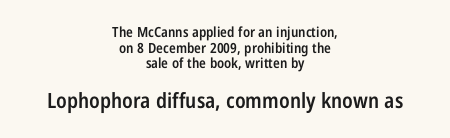
Designer's note — italics off, roman on. Does extra space separate the letters? No, they use regular spacing. The rendering uses a semibold face; strokes are thickened but not to full bold. Has an underline been added? It has not. Look at the glyph heights: the lower group is clearly the bigger setting. Line spacing here is tight.
